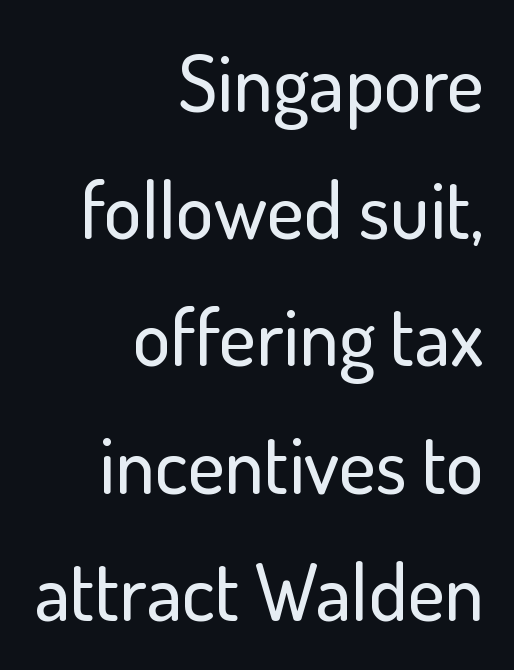
{"serif": "no", "italic": "no", "width": "normal", "stroke_contrast": "low", "x_height": "small", "monospaced": "no", "underline": "no", "align": "right", "line_spacing": "normal", "line_spacing_ratio": 1.61, "letter_spacing": "normal", "letter_spacing_em": 0.0, "glyph_px": 79}
